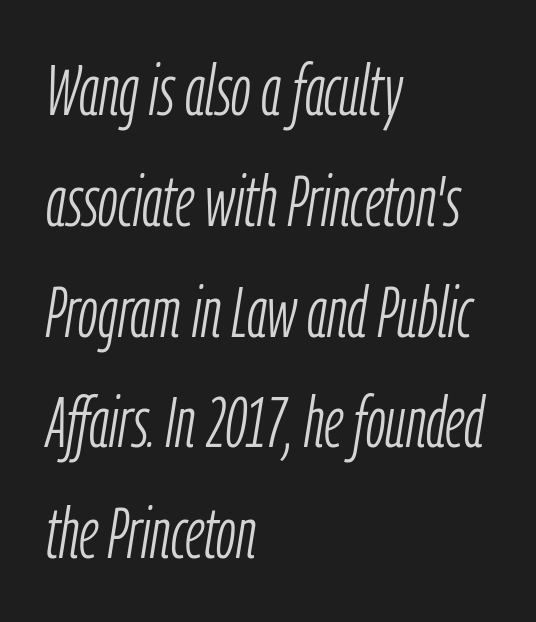
The image shows 71 px light, condensed type, italic (leaning right); set left-aligned, normal line spacing (1.56x), normal letter spacing, not underlined; low stroke contrast and a medium x-height.
